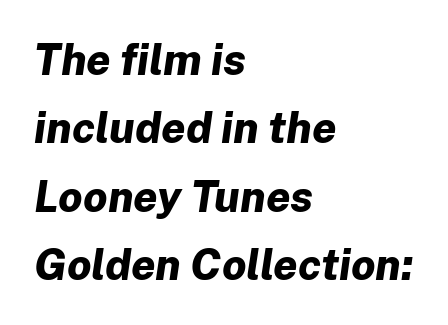
The image shows 43 px bold type, italic (leaning right); set left-aligned, normal line spacing (1.59x), normal letter spacing, not underlined; low stroke contrast and a medium x-height.
